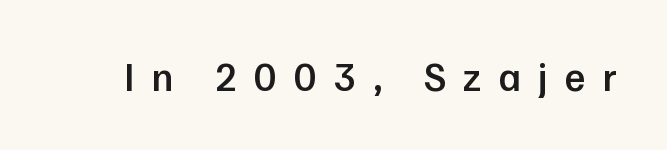
Q: Is the text bold? A: Semi-bold.
Q: Is the text italic (slanted)? A: No, it is upright.
Q: Is the typeface a serif or a sans-serif typeface? A: Sans-serif.
Q: Is the text underlined? A: No.
Q: Is the spacing between letters normal or unusually wide? A: Unusually wide.
Q: Width (condensed, normal, or wide)? A: Normal.
Q: Stroke contrast? A: Low.
Q: x-height? A: Medium.
Q: Monospaced? A: No.
